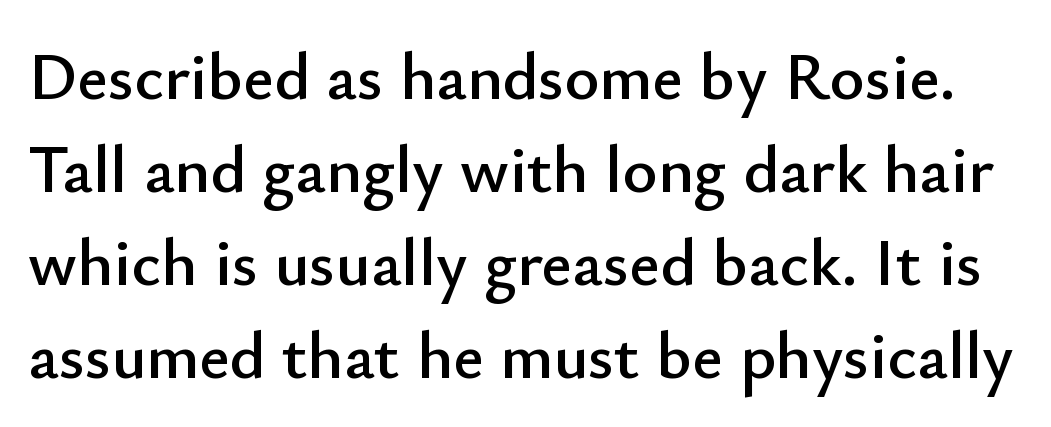
The image shows 67 px sans-serif type, upright; set normal line spacing (1.39x), normal letter spacing, not underlined; low stroke contrast and a small x-height.
